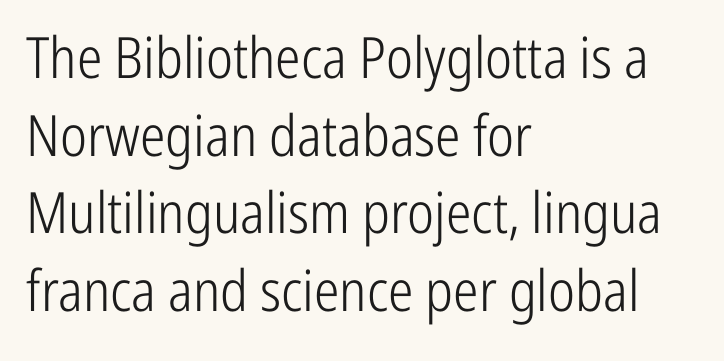
{"serif": "no", "italic": "no", "bold": "no", "weight": "light", "width": "condensed", "stroke_contrast": "low", "x_height": "medium", "monospaced": "no", "underline": "no", "align": "left", "line_spacing": "normal", "line_spacing_ratio": 1.36, "letter_spacing": "normal", "letter_spacing_em": 0.0, "glyph_px": 57}
